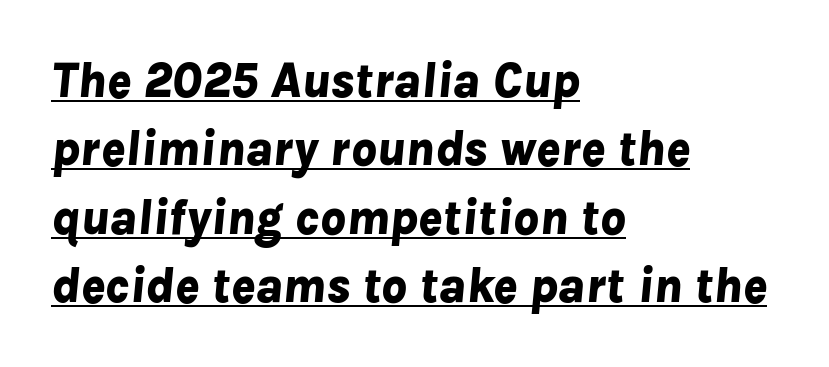
{"italic": "yes", "lean": "right", "slant_degrees": 8, "bold": "yes", "weight": "bold", "width": "normal", "stroke_contrast": "low", "x_height": "medium", "monospaced": "no", "underline": "yes", "align": "left", "line_spacing": "normal", "line_spacing_ratio": 1.37, "letter_spacing": "normal", "letter_spacing_em": 0.0, "glyph_px": 50}
